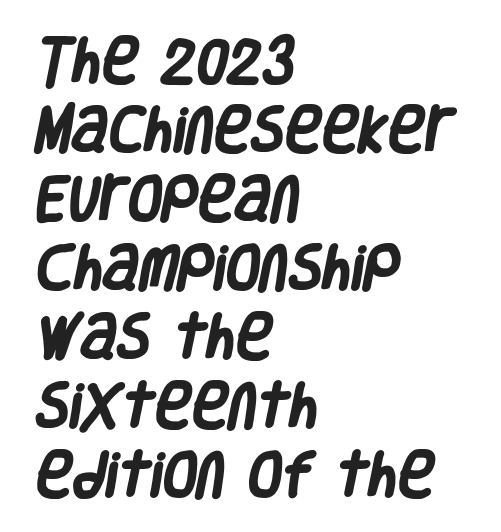
{"serif": "no", "bold": "yes", "weight": "heavy", "width": "condensed", "stroke_contrast": "low", "x_height": "large", "monospaced": "no", "underline": "no", "align": "left", "line_spacing": "normal", "line_spacing_ratio": 1.38, "letter_spacing": "normal", "letter_spacing_em": 0.0, "glyph_px": 50}
